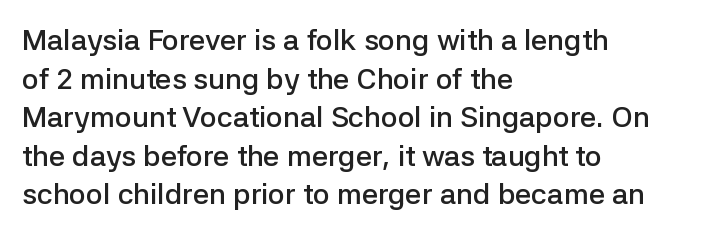
Q: Is the text bold? A: Semi-bold.
Q: Is the text italic (slanted)? A: No, it is upright.
Q: Is the typeface a serif or a sans-serif typeface? A: Sans-serif.
Q: Is the text underlined? A: No.
Q: How is the paragraph aligned? A: Left-aligned.
Q: Is the spacing between letters normal or unusually wide? A: Normal.
Q: Is the spacing between lines tight, normal or loose? A: Normal.
Q: Width (condensed, normal, or wide)? A: Normal.
Q: Stroke contrast? A: Low.
Q: x-height? A: Medium.
Q: Monospaced? A: No.
